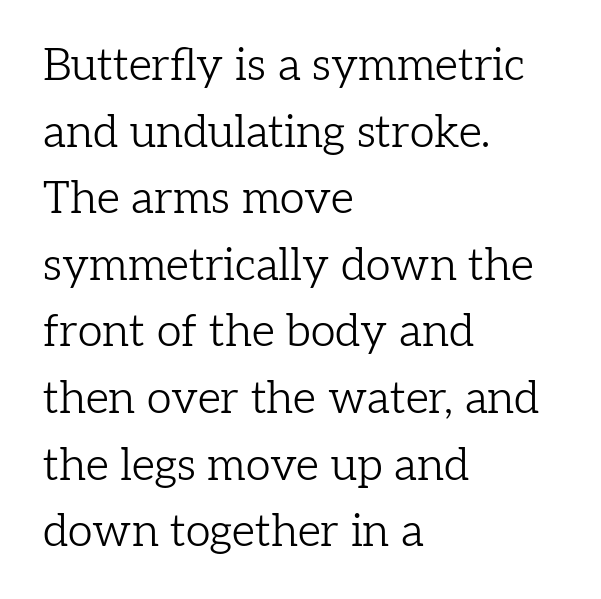
{"serif": "yes", "italic": "no", "bold": "no", "weight": "light", "width": "normal", "stroke_contrast": "low", "x_height": "medium", "monospaced": "no", "underline": "no", "align": "left", "line_spacing": "normal", "line_spacing_ratio": 1.48, "letter_spacing": "normal", "letter_spacing_em": 0.0, "glyph_px": 45}
